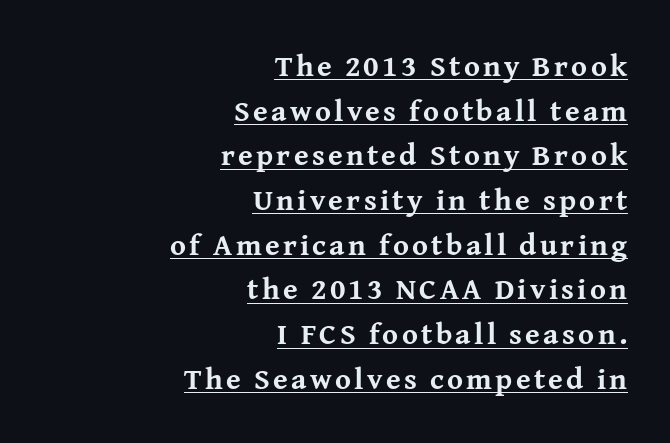
Looks like regular typesetting: each glyph gets only the width it needs. Looks like someone drew a line under every word here. The text block is weighted toward the right margin, trailing off unevenly leftward. Heavy-handed strokes throughout: this text is bold.
